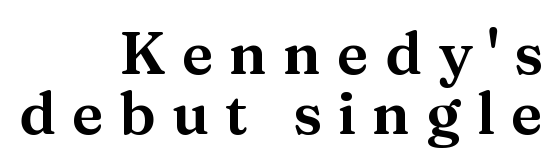
{"serif": "yes", "italic": "no", "width": "wide", "stroke_contrast": "medium", "x_height": "medium", "monospaced": "no", "underline": "no", "align": "right", "line_spacing": "tight", "line_spacing_ratio": 1.02, "letter_spacing": "wide", "letter_spacing_em": 0.27, "glyph_px": 59}
